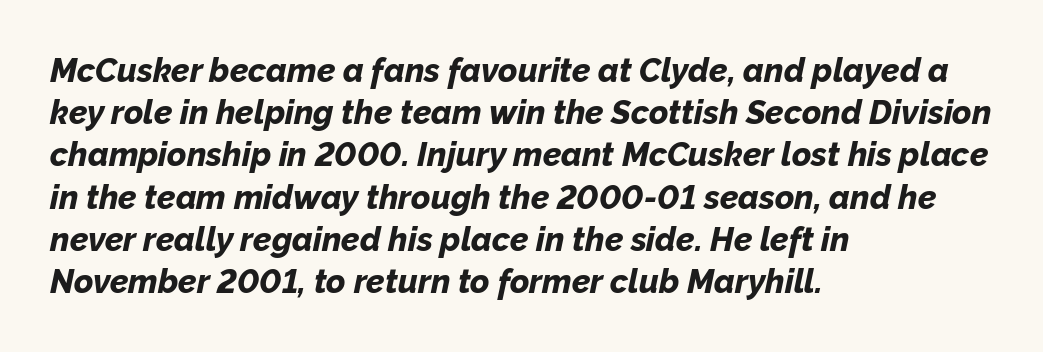
{"italic": "yes", "lean": "right", "slant_degrees": 12, "bold": "yes", "weight": "bold", "width": "normal", "stroke_contrast": "low", "x_height": "medium", "monospaced": "no", "underline": "no", "align": "left", "line_spacing": "normal", "line_spacing_ratio": 1.28, "letter_spacing": "normal", "letter_spacing_em": 0.0, "glyph_px": 33}
